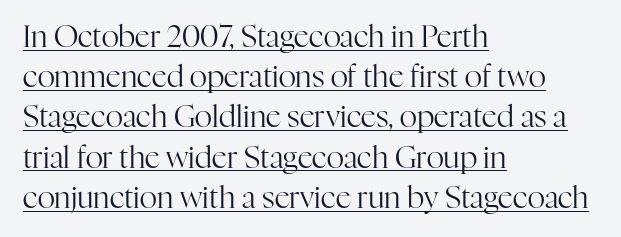
Q: Is the text bold? A: No.
Q: Is the text italic (slanted)? A: No, it is upright.
Q: Is the typeface a serif or a sans-serif typeface? A: Serif.
Q: Is the text underlined? A: Yes.
Q: How is the paragraph aligned? A: Left-aligned.
Q: Is the spacing between letters normal or unusually wide? A: Normal.
Q: Is the spacing between lines tight, normal or loose? A: Normal.
Q: Width (condensed, normal, or wide)? A: Normal.
Q: Stroke contrast? A: High.
Q: x-height? A: Medium.
Q: Monospaced? A: No.
